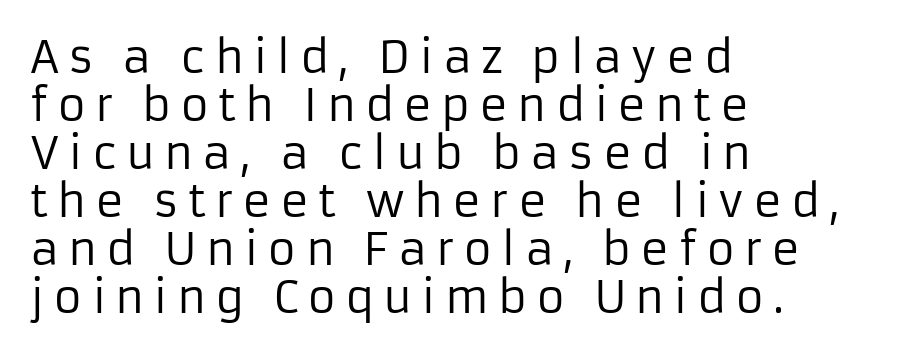
Q: Is the text bold? A: No.
Q: Is the text italic (slanted)? A: No, it is upright.
Q: Is the typeface a serif or a sans-serif typeface? A: Sans-serif.
Q: Is the text underlined? A: No.
Q: How is the paragraph aligned? A: Left-aligned.
Q: Is the spacing between letters normal or unusually wide? A: Unusually wide.
Q: Is the spacing between lines tight, normal or loose? A: Tight.
Q: Width (condensed, normal, or wide)? A: Normal.
Q: Stroke contrast? A: Low.
Q: x-height? A: Medium.
Q: Monospaced? A: No.
